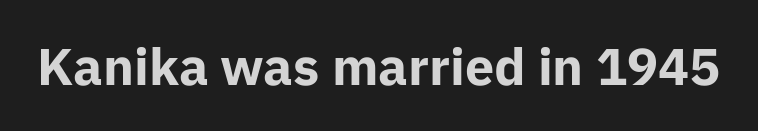
Q: Is the text bold? A: Yes.
Q: Is the text italic (slanted)? A: No, it is upright.
Q: Is the typeface a serif or a sans-serif typeface? A: Sans-serif.
Q: Is the text underlined? A: No.
Q: Is the spacing between letters normal or unusually wide? A: Normal.
Q: Width (condensed, normal, or wide)? A: Normal.
Q: Stroke contrast? A: Low.
Q: x-height? A: Medium.
Q: Monospaced? A: No.
